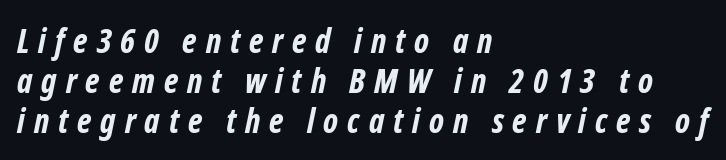
Q: Is the text bold? A: Yes.
Q: Is the typeface a serif or a sans-serif typeface? A: Sans-serif.
Q: Is the text underlined? A: No.
Q: How is the paragraph aligned? A: Left-aligned.
Q: Is the spacing between letters normal or unusually wide? A: Unusually wide.
Q: Width (condensed, normal, or wide)? A: Condensed.
Q: Stroke contrast? A: Low.
Q: x-height? A: Medium.
Q: Monospaced? A: No.
